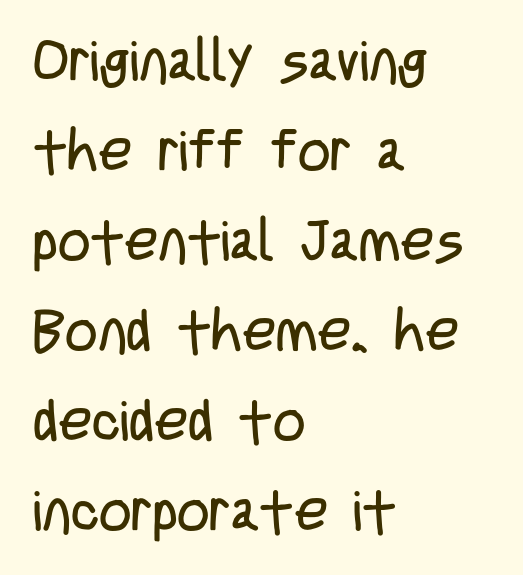
The image shows 57 px regular-weight, condensed sans-serif type, upright; set left-aligned, normal line spacing (1.58x), normal letter spacing, not underlined; low stroke contrast and a large x-height.
